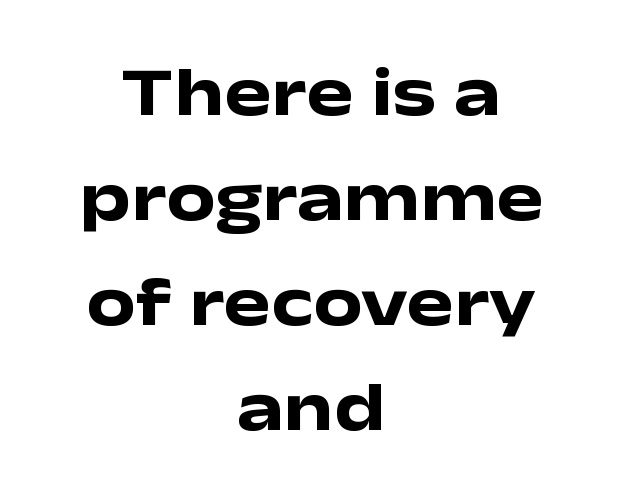
Does the copy run flush right? No — it is centered line by line. Has an underline been added? It has not. No italicization has been applied; the sample stays upright. Does the type have serifs? No, each stem ends abruptly. Spacing verdict: proportional, widths tailored to each character.
